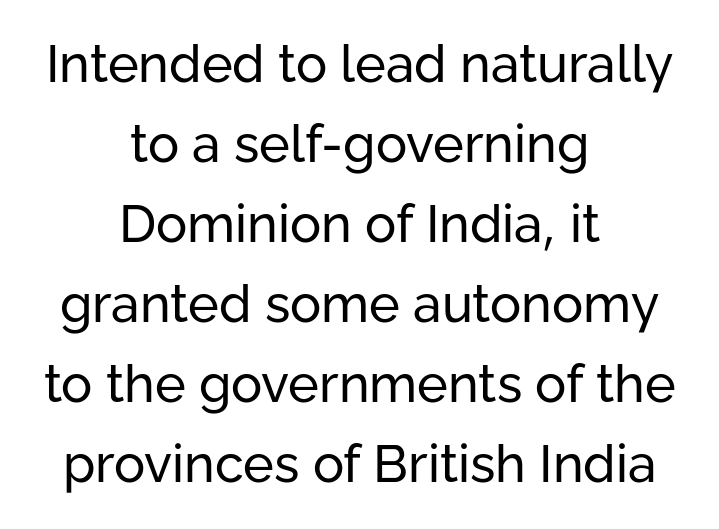
Check where the strokes stop: nothing finishes them off — pure sans. Looks like regular typesetting: each glyph gets only the width it needs. The line-height multiplier appears to be the usual default. No word sits above an underline.
